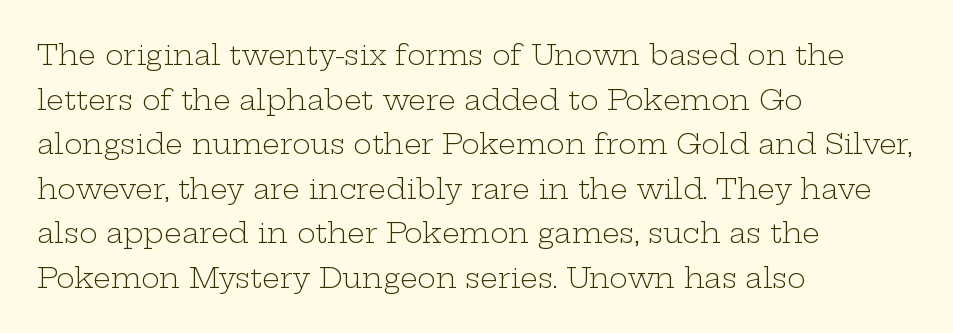
Q: Is the text bold? A: No.
Q: Is the text italic (slanted)? A: No, it is upright.
Q: Is the typeface a serif or a sans-serif typeface? A: Serif.
Q: Is the text underlined? A: No.
Q: How is the paragraph aligned? A: Left-aligned.
Q: Is the spacing between letters normal or unusually wide? A: Normal.
Q: Is the spacing between lines tight, normal or loose? A: Normal.
Q: Width (condensed, normal, or wide)? A: Wide.
Q: Stroke contrast? A: Low.
Q: x-height? A: Medium.
Q: Monospaced? A: No.
